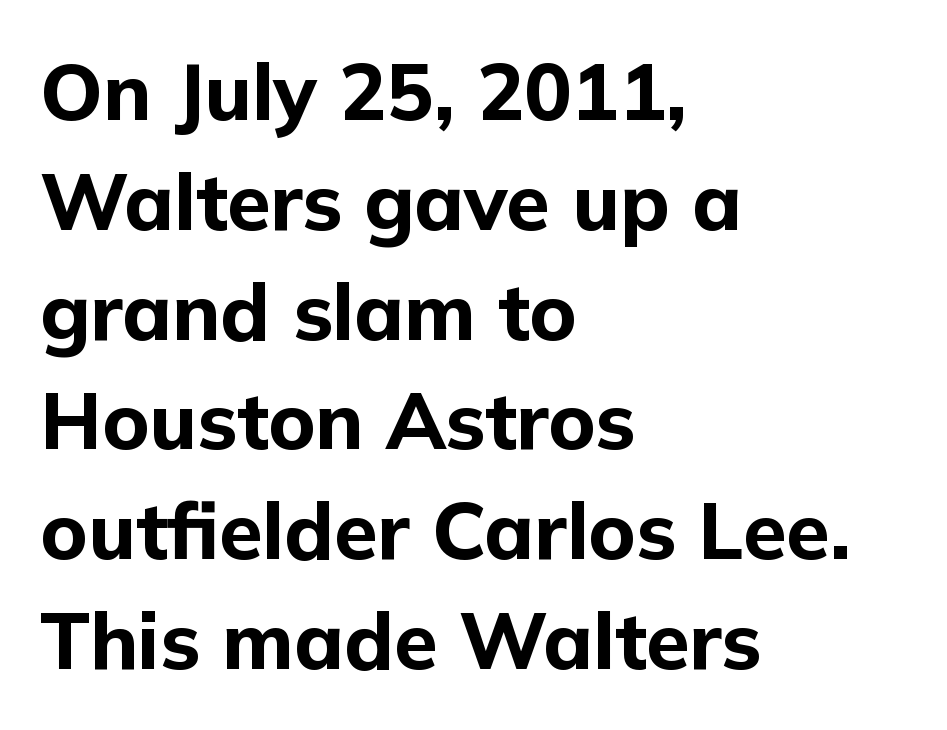
{"serif": "no", "italic": "no", "bold": "yes", "weight": "bold", "width": "normal", "stroke_contrast": "low", "x_height": "medium", "monospaced": "no", "underline": "no", "align": "left", "line_spacing": "normal", "line_spacing_ratio": 1.39, "letter_spacing": "normal", "letter_spacing_em": 0.0, "glyph_px": 79}
